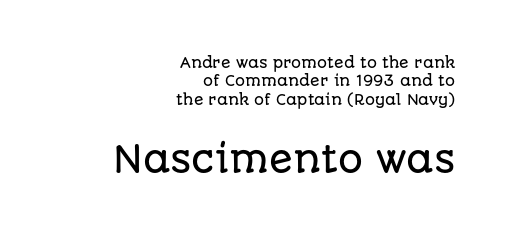
{"serif": "no", "italic": "no", "width": "normal", "stroke_contrast": "low", "x_height": "large", "monospaced": "no", "underline": "no", "align": "right", "line_spacing": "normal", "line_spacing_ratio": 1.32, "letter_spacing": "normal", "letter_spacing_em": 0.0, "larger_block": "second", "size_ratio": 2.5, "glyph_px": 35}
